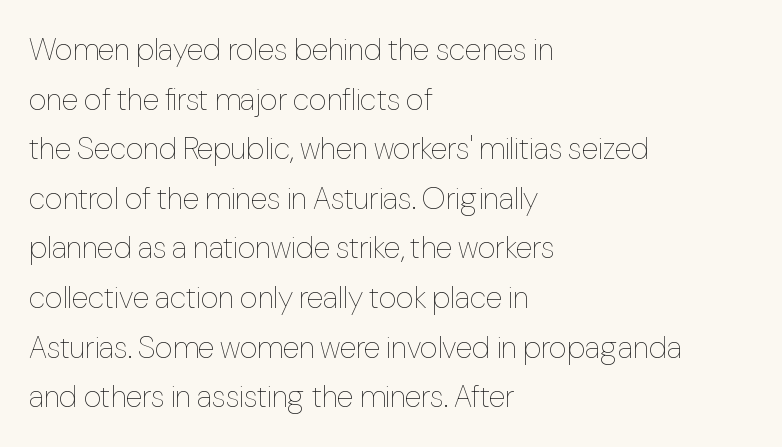
A student would call this left alignment; a typographer would say flush left, rag right. The gaps between neighbouring characters are ordinary and unremarkable. Italic? Not at all — the glyphs are vertical. The gap between lines stays unmarked.
